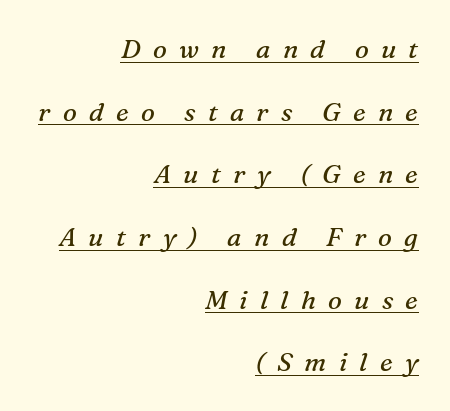
The image shows 26 px text type, italic (leaning right); set right-aligned, loose line spacing (2.41x), unusually wide letter spacing (+0.47 em), underlined.
